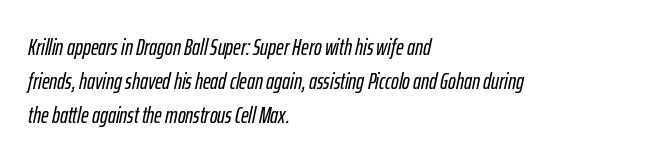
{"italic": "yes", "lean": "right", "slant_degrees": 12, "underline": "no", "align": "left", "line_spacing": "normal", "line_spacing_ratio": 1.48, "letter_spacing": "normal", "letter_spacing_em": 0.0, "glyph_px": 23}
